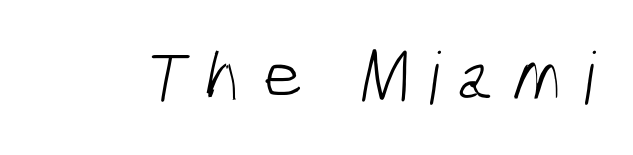
A light-to-regular cut is what we see here. Note the varied advance widths — an 'i' is clearly narrower than an 'm'. Observe the wide spacing: letters keep a clear distance from each other. Quick note: underline off. The font family rendered here belongs to the sans-serif group.
